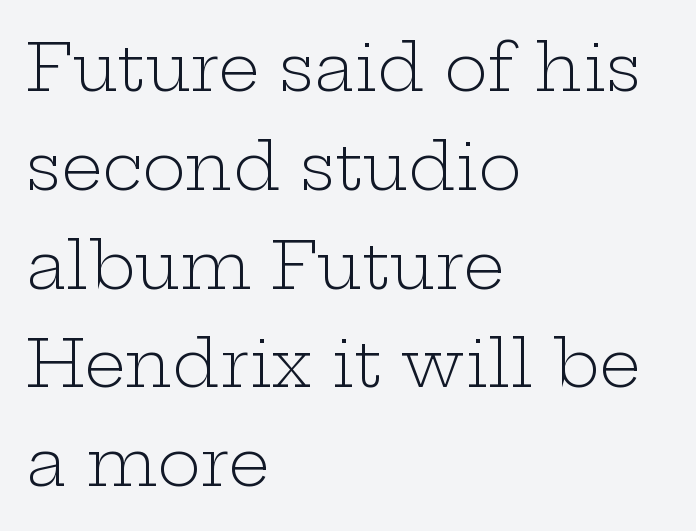
Yep, those are serifs on the letters. The specimen omits any rule beneath the text block's lines. This sample uses an upright cut, with every glyph sitting square on the baseline. Proportional: the letters do not fall into vertical columns. A quiet, ordinary-to-light weight characterises the typeface. In terms of leading, this rendering sits right in the middle.
